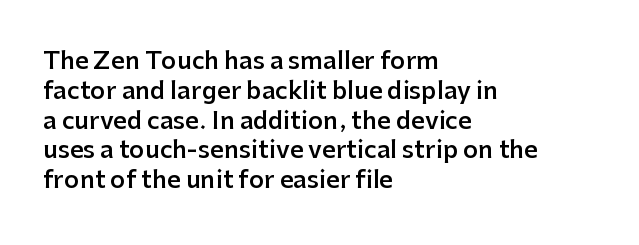
Q: Is the text bold? A: Semi-bold.
Q: Is the text italic (slanted)? A: No, it is upright.
Q: Is the text underlined? A: No.
Q: How is the paragraph aligned? A: Left-aligned.
Q: Is the spacing between letters normal or unusually wide? A: Normal.
